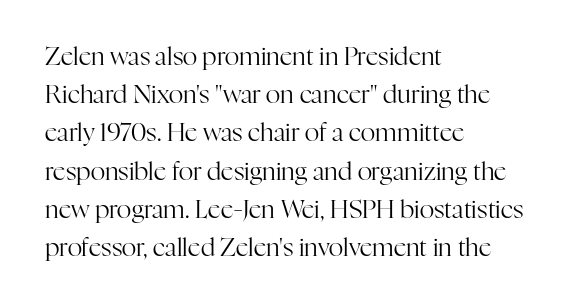
The image shows 25 px text type, upright; set left-aligned, normal line spacing (1.53x), normal letter spacing, not underlined.
